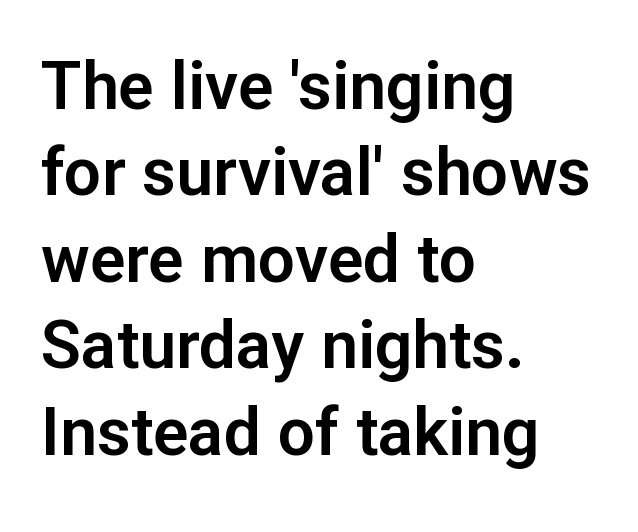
The image shows 66 px sans-serif type, upright; set left-aligned, normal line spacing (1.31x), normal letter spacing, not underlined; low stroke contrast and a medium x-height.
